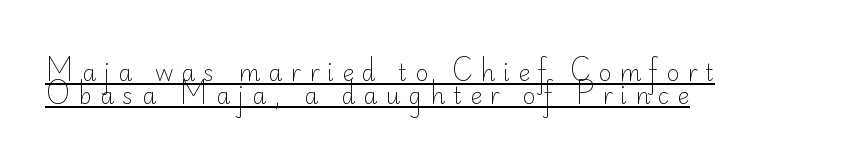
The image shows 23 px text type, upright; set left-aligned, tight line spacing (1.02x), unusually wide letter spacing (+0.34 em), underlined.
